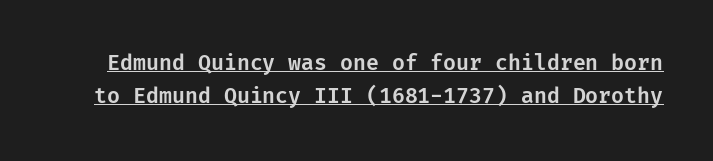
Q: Is the text italic (slanted)? A: No, it is upright.
Q: Is the text underlined? A: Yes.
Q: Is the spacing between letters normal or unusually wide? A: Normal.
Q: Is the spacing between lines tight, normal or loose? A: Normal.
